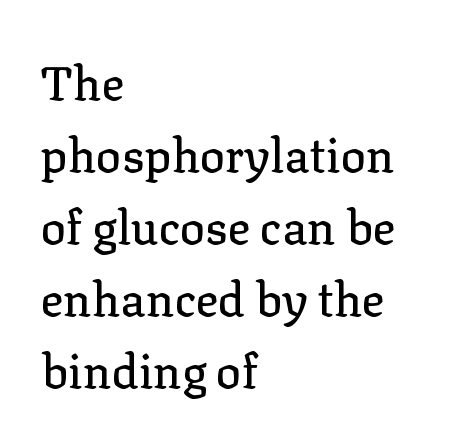
Serif or sans? Serif — the stroke terminals have little feet. Do the characters align in a grid? No, the font is proportional. These lines sit exactly where default settings would place them. Do the letters lean? They stand straight. What stands out about the letter spacing? Nothing — it is the standard amount. The foot of each line stays bare and open.
